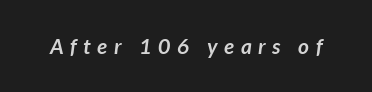
{"bold": "yes", "underline": "no", "letter_spacing": "wide", "letter_spacing_em": 0.32, "glyph_px": 21}
